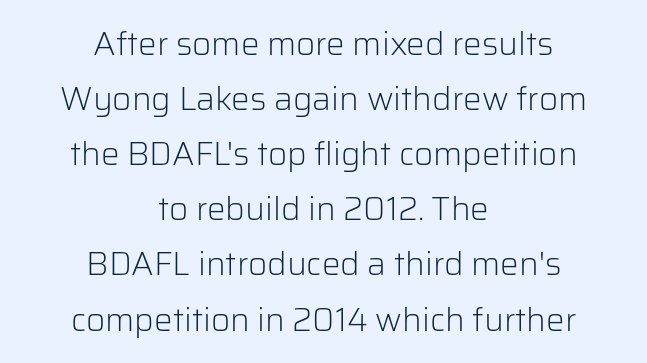
The image shows 33 px light sans-serif type, upright; set centered, normal line spacing (1.67x), normal letter spacing, not underlined; low stroke contrast and a medium x-height.
